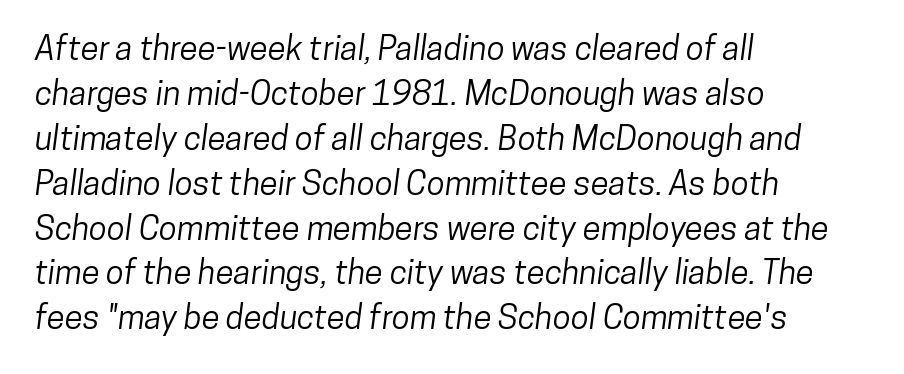
Q: Is the typeface a serif or a sans-serif typeface? A: Sans-serif.
Q: Is the text underlined? A: No.
Q: How is the paragraph aligned? A: Left-aligned.
Q: Is the spacing between letters normal or unusually wide? A: Normal.
Q: Is the spacing between lines tight, normal or loose? A: Normal.
Q: Width (condensed, normal, or wide)? A: Condensed.
Q: Stroke contrast? A: Low.
Q: x-height? A: Medium.
Q: Monospaced? A: No.
